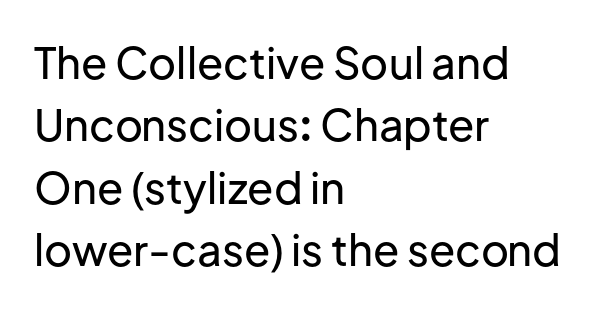
{"serif": "no", "italic": "no", "width": "normal", "stroke_contrast": "low", "x_height": "medium", "monospaced": "no", "underline": "no", "align": "left", "line_spacing": "normal", "line_spacing_ratio": 1.45, "letter_spacing": "normal", "letter_spacing_em": 0.0, "glyph_px": 43}
